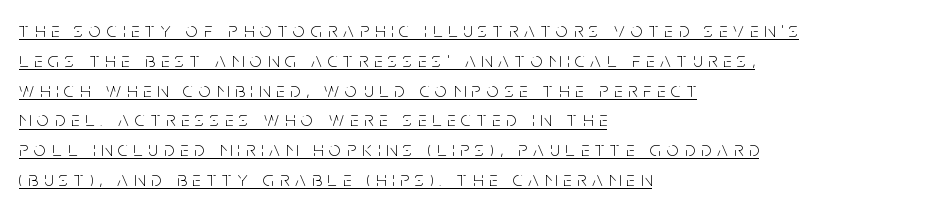
The image shows 21 px text type, upright; set left-aligned, normal line spacing (1.42x), unusually wide letter spacing (+0.29 em), underlined.
